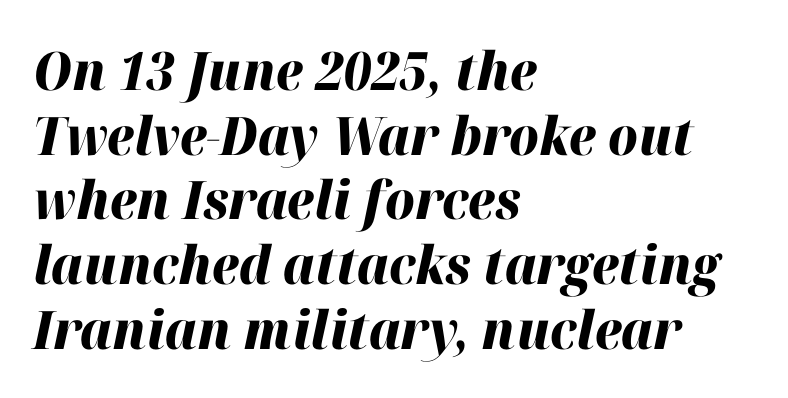
Q: Is the text bold? A: Yes.
Q: Is the text italic (slanted)? A: Yes, it leans right by about 12 degrees.
Q: Is the text underlined? A: No.
Q: How is the paragraph aligned? A: Left-aligned.
Q: Is the spacing between letters normal or unusually wide? A: Normal.
Q: Width (condensed, normal, or wide)? A: Normal.
Q: Stroke contrast? A: High.
Q: x-height? A: Medium.
Q: Monospaced? A: No.
